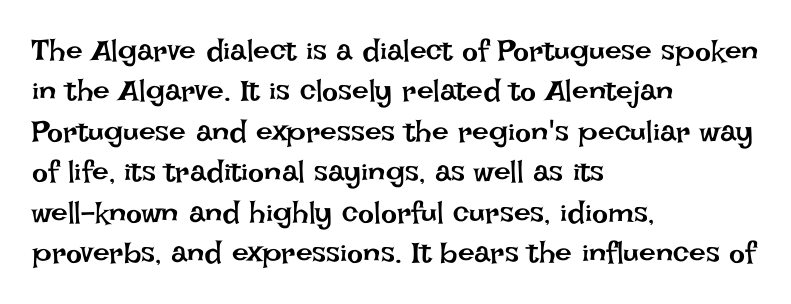
The image shows 30 px regular-weight type, upright; set left-aligned, normal line spacing (1.35x), normal letter spacing, not underlined; low stroke contrast and a large x-height.
